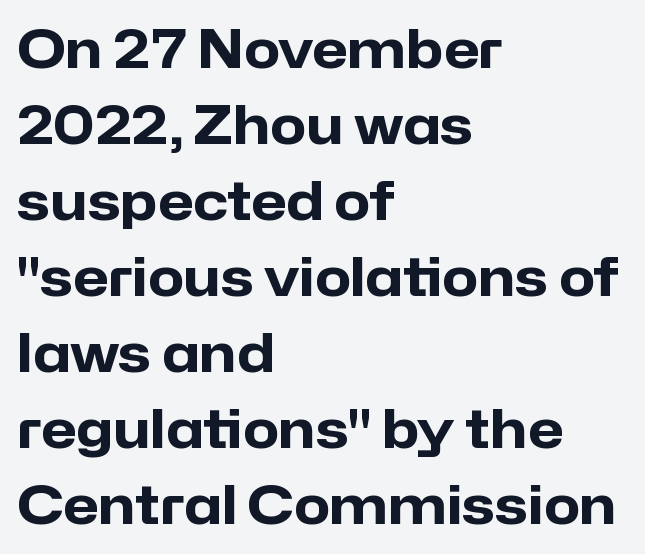
The image shows 52 px heavy sans-serif type, upright; set left-aligned, normal line spacing (1.46x), normal letter spacing, not underlined; low stroke contrast and a medium x-height.
